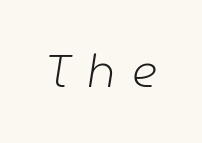
Q: Is the text bold? A: No.
Q: Is the text italic (slanted)? A: Yes, it leans right by about 9 degrees.
Q: Is the text underlined? A: No.
Q: Is the spacing between letters normal or unusually wide? A: Unusually wide.
Q: Width (condensed, normal, or wide)? A: Normal.
Q: Stroke contrast? A: Low.
Q: x-height? A: Medium.
Q: Monospaced? A: No.
